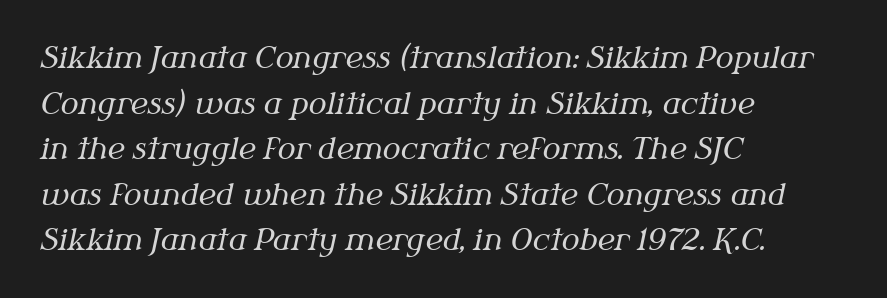
The image shows 30 px regular-weight serif type, italic (leaning right); set left-aligned, normal line spacing (1.52x), normal letter spacing, not underlined; medium stroke contrast and a medium x-height.
